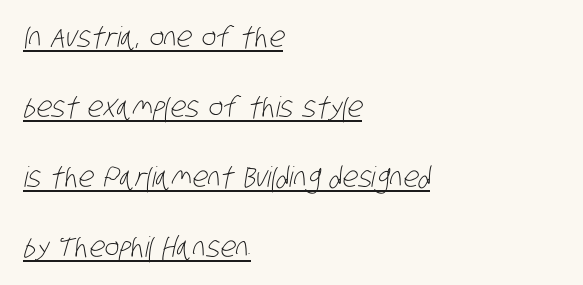
Q: Is the text bold? A: No.
Q: Is the typeface a serif or a sans-serif typeface? A: Sans-serif.
Q: Is the text underlined? A: Yes.
Q: How is the paragraph aligned? A: Left-aligned.
Q: Is the spacing between letters normal or unusually wide? A: Normal.
Q: Is the spacing between lines tight, normal or loose? A: Loose.
Q: Width (condensed, normal, or wide)? A: Condensed.
Q: Stroke contrast? A: Low.
Q: x-height? A: Large.
Q: Monospaced? A: No.
